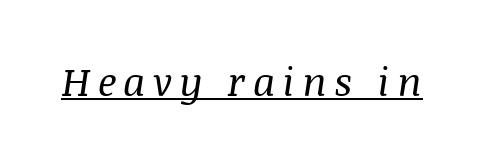
The image shows 40 px regular-weight serif type, italic (leaning right); set underlined; medium stroke contrast and a large x-height.
